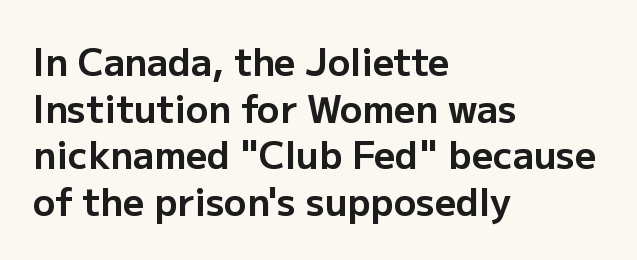
{"serif": "no", "italic": "no", "bold": "yes", "weight": "bold", "width": "normal", "stroke_contrast": "low", "x_height": "medium", "monospaced": "no", "underline": "no", "align": "left", "line_spacing": "normal", "line_spacing_ratio": 1.26, "letter_spacing": "normal", "letter_spacing_em": 0.0, "glyph_px": 37}
